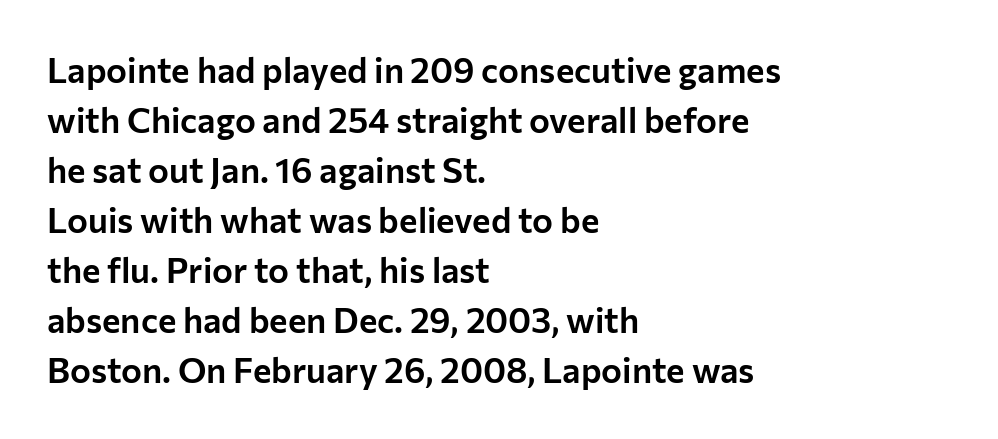
{"serif": "no", "italic": "no", "width": "normal", "stroke_contrast": "low", "x_height": "medium", "monospaced": "no", "underline": "no", "align": "left", "line_spacing": "normal", "line_spacing_ratio": 1.43, "letter_spacing": "normal", "letter_spacing_em": 0.0, "glyph_px": 35}
